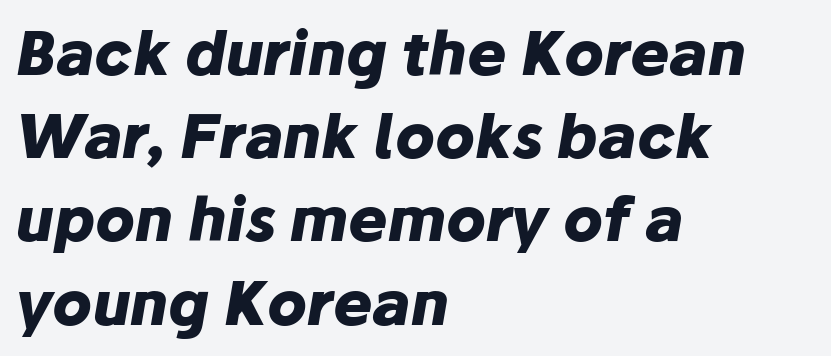
The image shows 59 px heavy type, italic (leaning right); set left-aligned, normal line spacing (1.41x), normal letter spacing, not underlined; low stroke contrast and a medium x-height.
